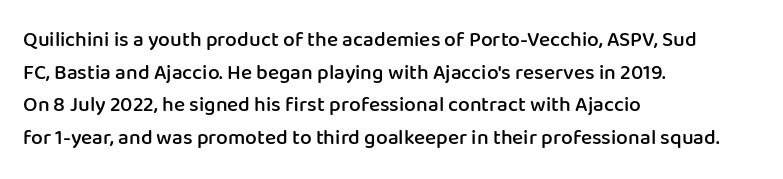
Q: Is the text bold? A: Semi-bold.
Q: Is the text italic (slanted)? A: No, it is upright.
Q: Is the text underlined? A: No.
Q: How is the paragraph aligned? A: Left-aligned.
Q: Is the spacing between letters normal or unusually wide? A: Normal.
Q: Is the spacing between lines tight, normal or loose? A: Normal.
